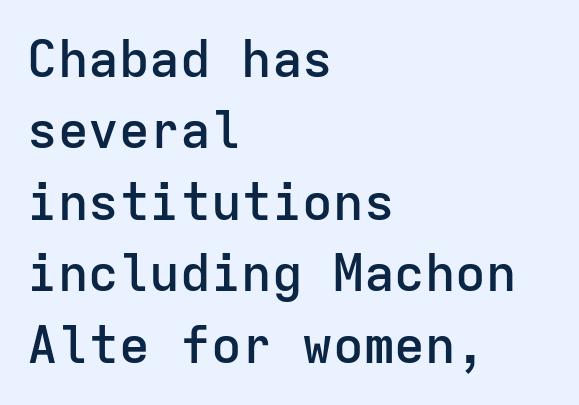
Grotesque or geometric, the face here clearly has no serifs. The tracking reads as untouched default to a designer's eye. Line starts are locked; line ends wander. Italic? Not at all — the glyphs are vertical. The face used here is a semibold: visibly heavier than regular, lighter than bold.
